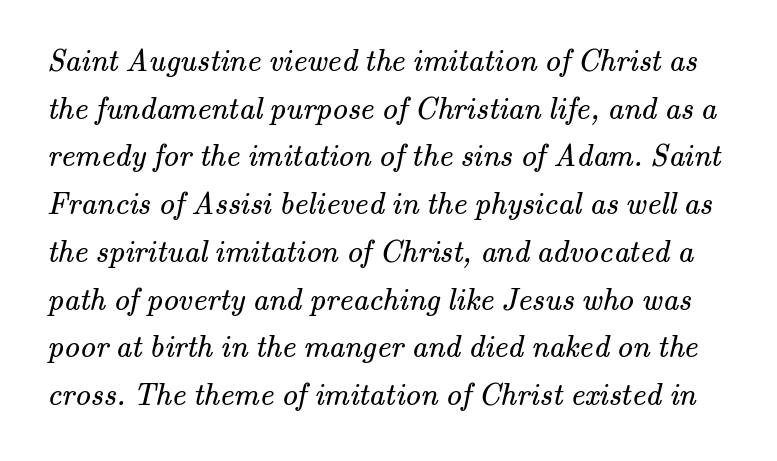
Q: Is the text bold? A: No.
Q: Is the typeface a serif or a sans-serif typeface? A: Serif.
Q: Is the text underlined? A: No.
Q: Is the spacing between letters normal or unusually wide? A: Normal.
Q: Is the spacing between lines tight, normal or loose? A: Normal.
Q: Width (condensed, normal, or wide)? A: Normal.
Q: Stroke contrast? A: Medium.
Q: x-height? A: Small.
Q: Monospaced? A: No.
